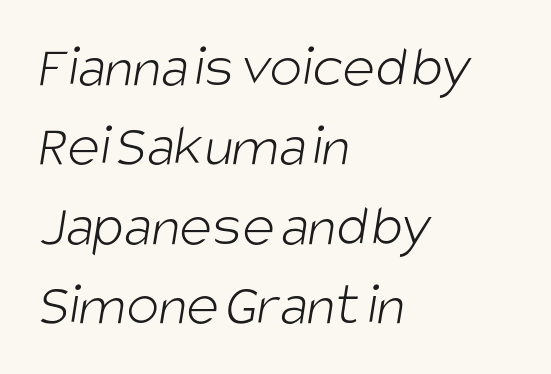
The space between consecutive lines is moderate. Note the varied advance widths — an 'i' is clearly narrower than an 'm'. The compositor pushed each line to the left boundary. Between one letter and the next there's only the usual sliver of space. To sum up the face: it is a sans, with no serifs.
